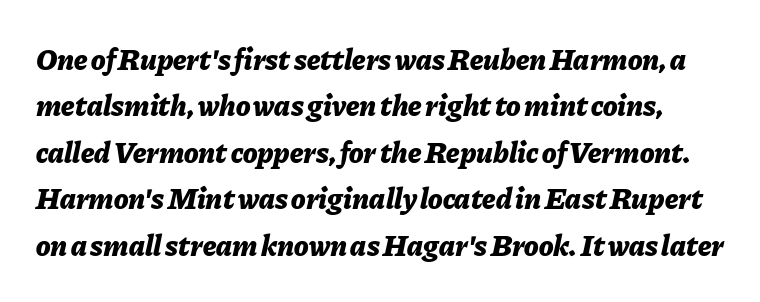
{"italic": "yes", "lean": "right", "slant_degrees": 11, "bold": "yes", "weight": "bold", "width": "normal", "stroke_contrast": "low", "x_height": "medium", "monospaced": "no", "underline": "no", "line_spacing": "normal", "line_spacing_ratio": 1.55, "letter_spacing": "normal", "letter_spacing_em": 0.0, "glyph_px": 30}
